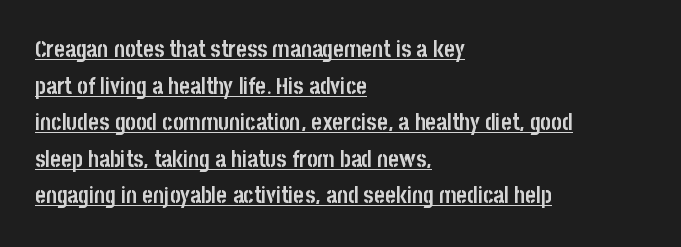
The image shows 23 px bold type, upright; set left-aligned, normal line spacing (1.59x), normal letter spacing, underlined.
